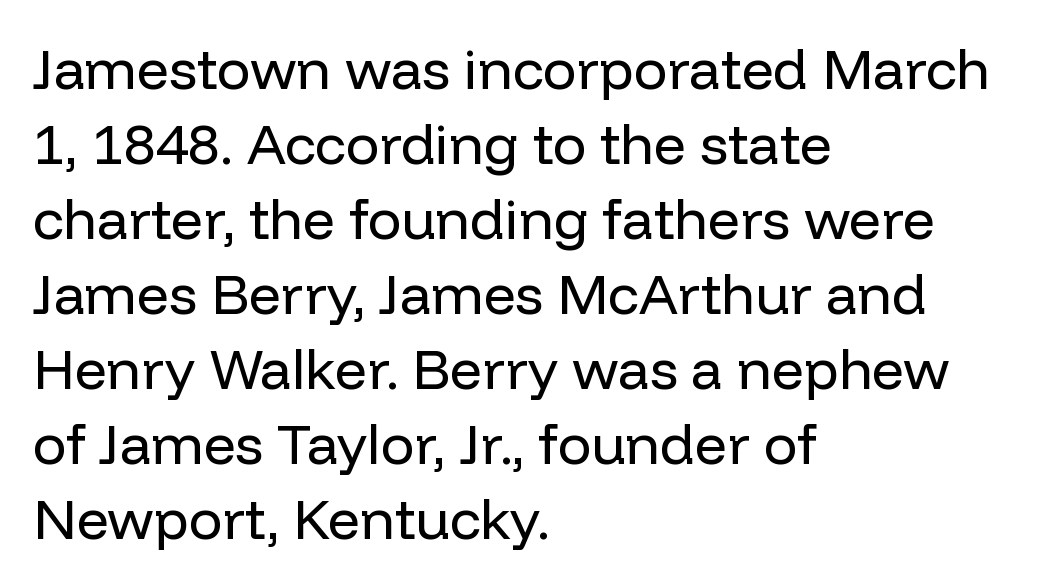
Q: Is the text bold? A: No.
Q: Is the text italic (slanted)? A: No, it is upright.
Q: Is the typeface a serif or a sans-serif typeface? A: Sans-serif.
Q: Is the text underlined? A: No.
Q: How is the paragraph aligned? A: Left-aligned.
Q: Is the spacing between letters normal or unusually wide? A: Normal.
Q: Is the spacing between lines tight, normal or loose? A: Normal.
Q: Width (condensed, normal, or wide)? A: Normal.
Q: Stroke contrast? A: Low.
Q: x-height? A: Medium.
Q: Monospaced? A: No.
